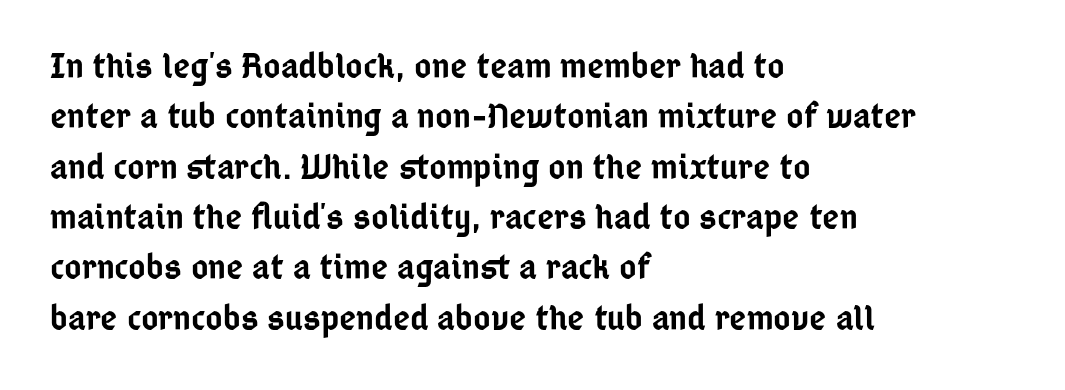
Glyph-to-glyph distance matches everyday printed text. Horizontally, the lines are justified to the leading edge only. How heavy is the stroke? Medium-heavy — a semibold, shy of bold. Posture: straight, roman, zero tilt. This sample uses a sans-serif face.
